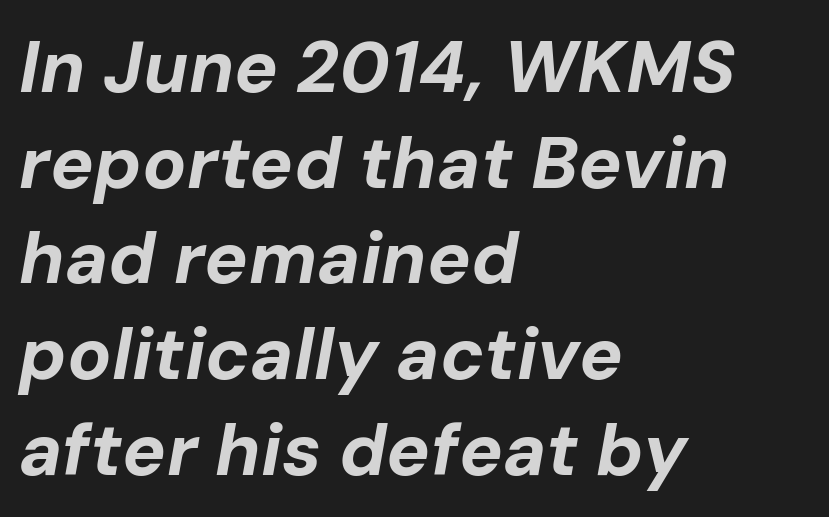
{"italic": "yes", "lean": "right", "slant_degrees": 10, "bold": "yes", "weight": "bold", "width": "normal", "stroke_contrast": "low", "x_height": "medium", "monospaced": "no", "underline": "no", "align": "left", "line_spacing": "normal", "line_spacing_ratio": 1.31, "letter_spacing": "normal", "letter_spacing_em": 0.0, "glyph_px": 73}
